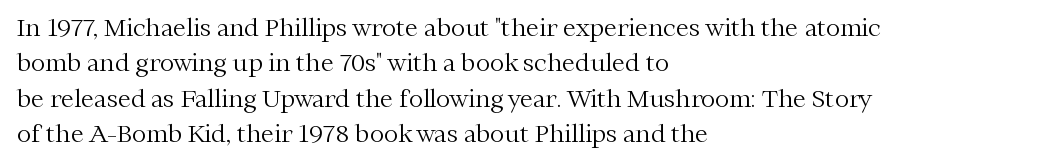
{"italic": "no", "bold": "no", "underline": "no", "align": "left", "line_spacing": "normal", "line_spacing_ratio": 1.47, "letter_spacing": "normal", "letter_spacing_em": 0.0, "glyph_px": 24}
